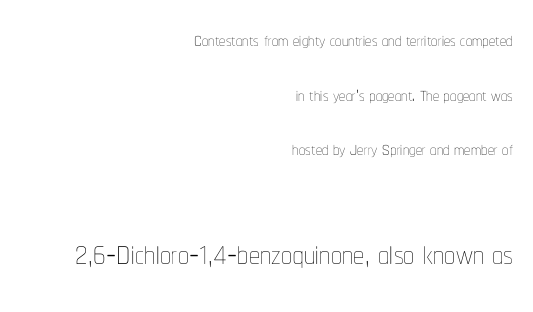
Q: Is the text bold? A: No.
Q: Is the text italic (slanted)? A: No, it is upright.
Q: Is the text underlined? A: No.
Q: How is the paragraph aligned? A: Right-aligned.
Q: Is the spacing between letters normal or unusually wide? A: Normal.
Q: Is the spacing between lines tight, normal or loose? A: Loose.
Q: Which block of text is set in a larger size, the first (top) or the second (bottom)? A: The second (bottom) one.
Q: Width (condensed, normal, or wide)? A: Condensed.
Q: Stroke contrast? A: Low.
Q: x-height? A: Medium.
Q: Monospaced? A: No.
